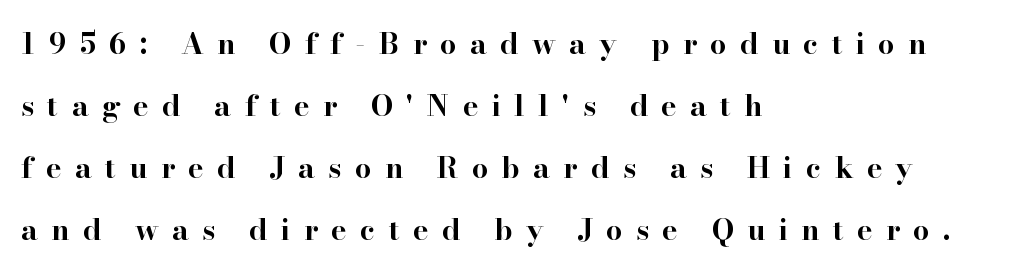
These lines are composed in type with serifs. Short note: letters widely spaced. Tall strokes in this sample are plumb rather than angled. Rows of type keep a wide berth in the vertical direction. The space directly below the letters is spotless.
